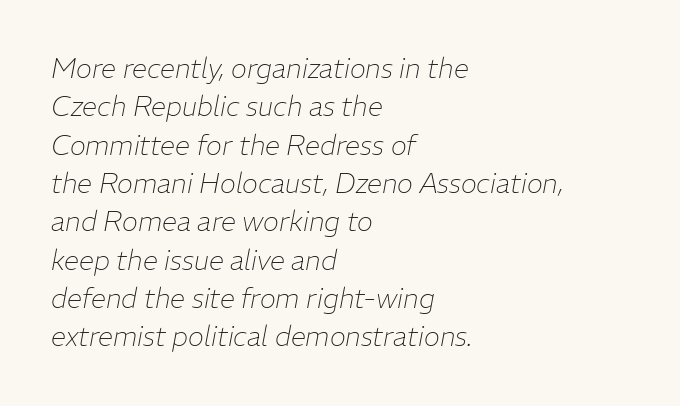
{"italic": "yes", "lean": "right", "slant_degrees": 11, "bold": "no", "underline": "no", "align": "left", "line_spacing": "normal", "line_spacing_ratio": 1.42, "letter_spacing": "normal", "letter_spacing_em": 0.0, "glyph_px": 27}
